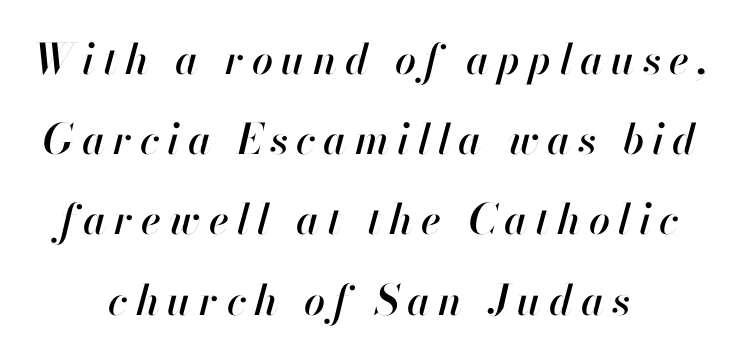
Q: Is the text italic (slanted)? A: Yes, it leans right by about 13 degrees.
Q: Is the text underlined? A: No.
Q: How is the paragraph aligned? A: Centered.
Q: Is the spacing between lines tight, normal or loose? A: Loose.
Q: Width (condensed, normal, or wide)? A: Normal.
Q: Stroke contrast? A: High.
Q: x-height? A: Small.
Q: Monospaced? A: No.
